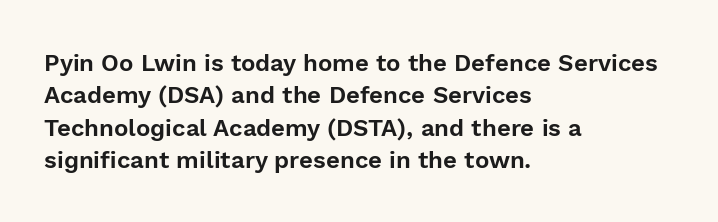
Glyph-to-glyph distance matches everyday printed text. Teacher's note: observe the even left margin — that is flush-left alignment. Type without underlining. This sample keeps an unexceptional amount of space between lines. This is roman type, the default non-slanted kind.
